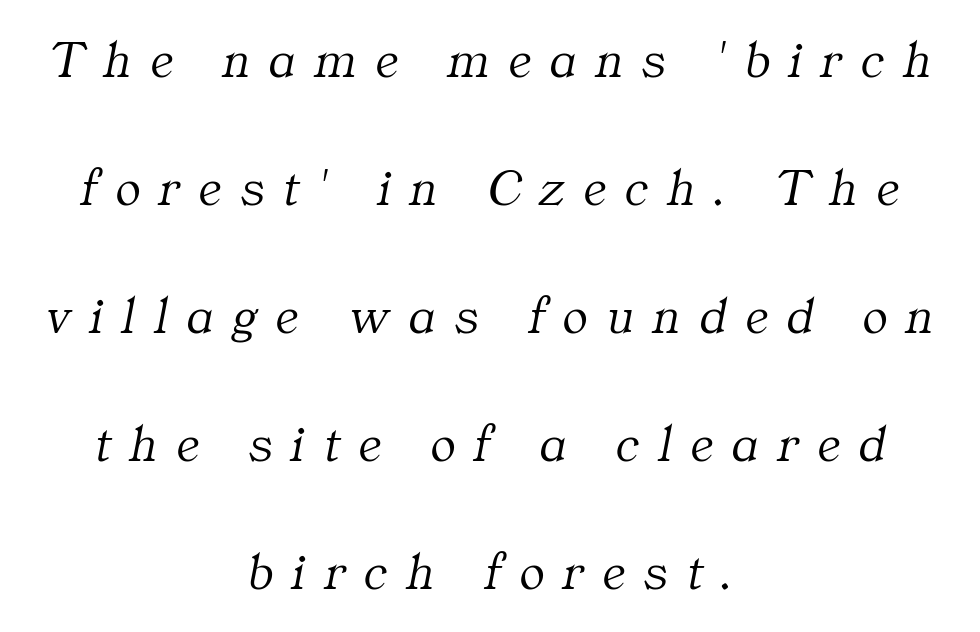
The image shows 52 px light serif type, italic (leaning right); set centered, loose line spacing (2.46x), unusually wide letter spacing (+0.37 em), not underlined; medium stroke contrast and a medium x-height.
